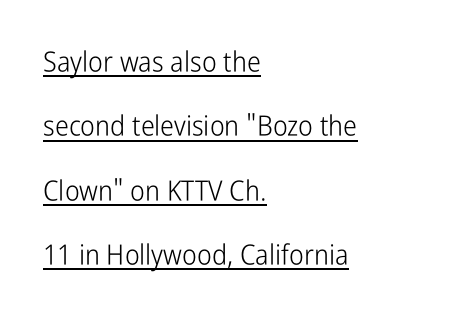
The image shows 28 px light, condensed sans-serif type, upright; set left-aligned, loose line spacing (2.3x), normal letter spacing, underlined; low stroke contrast and a medium x-height.
